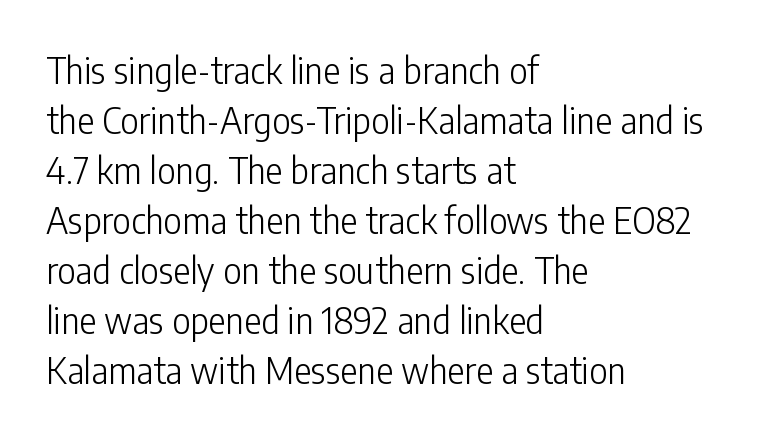
{"serif": "no", "italic": "no", "bold": "no", "weight": "light", "width": "condensed", "stroke_contrast": "low", "x_height": "medium", "monospaced": "no", "underline": "no", "align": "left", "line_spacing": "normal", "line_spacing_ratio": 1.39, "letter_spacing": "normal", "letter_spacing_em": 0.0, "glyph_px": 36}
